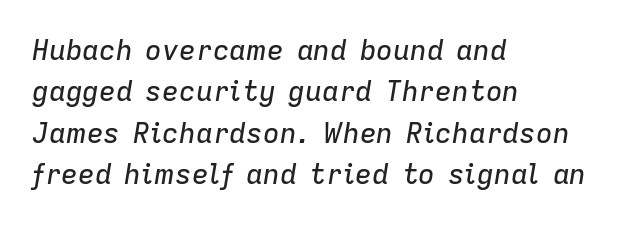
Q: Is the text italic (slanted)? A: Yes, it leans right by about 9 degrees.
Q: Is the text underlined? A: No.
Q: How is the paragraph aligned? A: Left-aligned.
Q: Is the spacing between letters normal or unusually wide? A: Normal.
Q: Is the spacing between lines tight, normal or loose? A: Normal.
Q: Width (condensed, normal, or wide)? A: Normal.
Q: Stroke contrast? A: Low.
Q: x-height? A: Medium.
Q: Monospaced? A: No.
